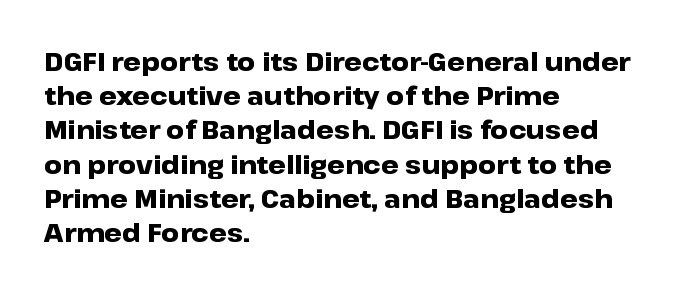
The lines in this sample share a left origin and differ only in where they stop. Summary of vertical rhythm: regular, with standard interline spacing. Italic: no, the glyphs are upright roman. The letterforms sit shoulder to shoulder at normal distance. Set as a true bold cut, around the 700 mark. The baseline area is clear.
